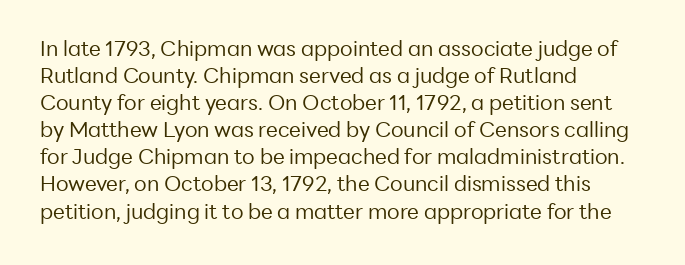
The image shows 21 px text type, upright; set left-aligned, normal line spacing (1.29x), normal letter spacing, not underlined.
